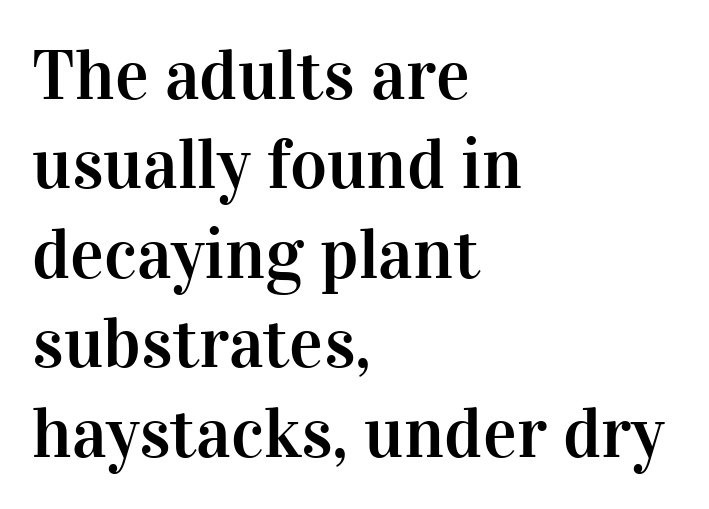
A bare baseline throughout the passage. Typographically, this falls in the serif category. Italic: no, the glyphs are upright roman. Where is the straight margin? On the left. There is no visible air inserted between adjacent glyphs.
